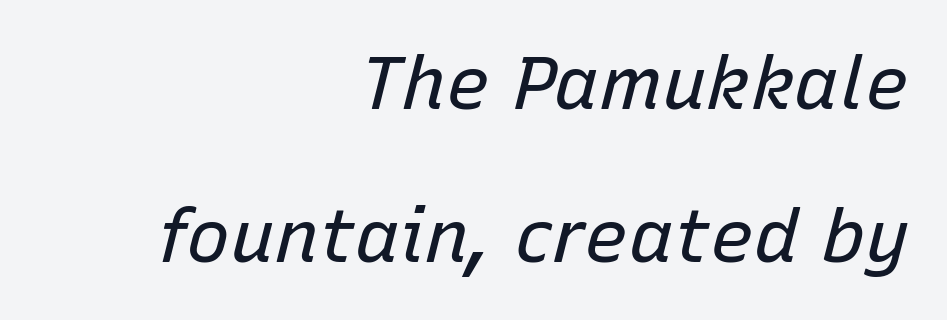
The image shows 74 px regular-weight type, italic (leaning right); set right-aligned, loose line spacing (2.07x), normal letter spacing, not underlined; low stroke contrast and a medium x-height.
